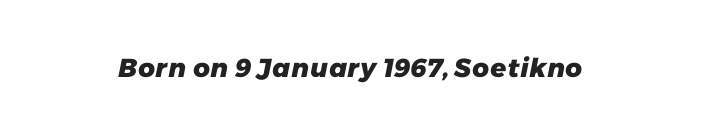
Set as a true bold cut, around the 700 mark. No word sits above an underline. Nothing unusual about the tracking: characters are spaced as the font intends.
